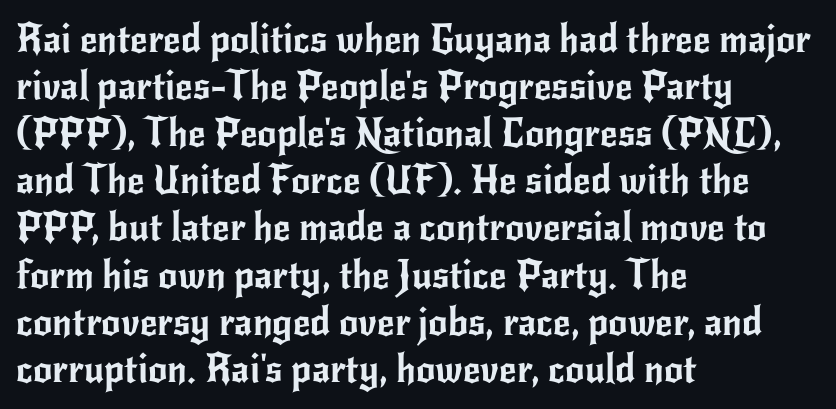
Q: Is the text italic (slanted)? A: No, it is upright.
Q: Is the typeface a serif or a sans-serif typeface? A: Sans-serif.
Q: Is the text underlined? A: No.
Q: How is the paragraph aligned? A: Left-aligned.
Q: Is the spacing between letters normal or unusually wide? A: Normal.
Q: Width (condensed, normal, or wide)? A: Normal.
Q: Stroke contrast? A: Low.
Q: x-height? A: Small.
Q: Monospaced? A: No.
